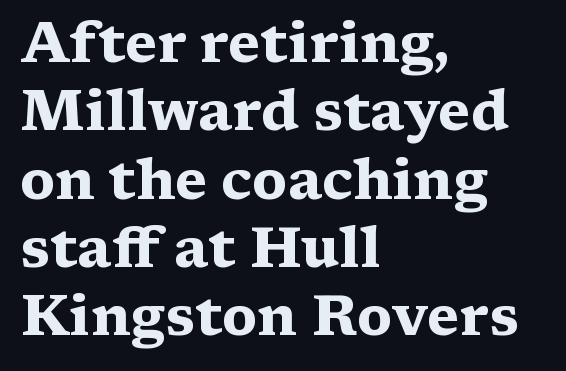
The image shows 56 px heavy, wide serif type, upright; set left-aligned, line spacing 1.22x, normal letter spacing, not underlined; medium stroke contrast and a medium x-height.
